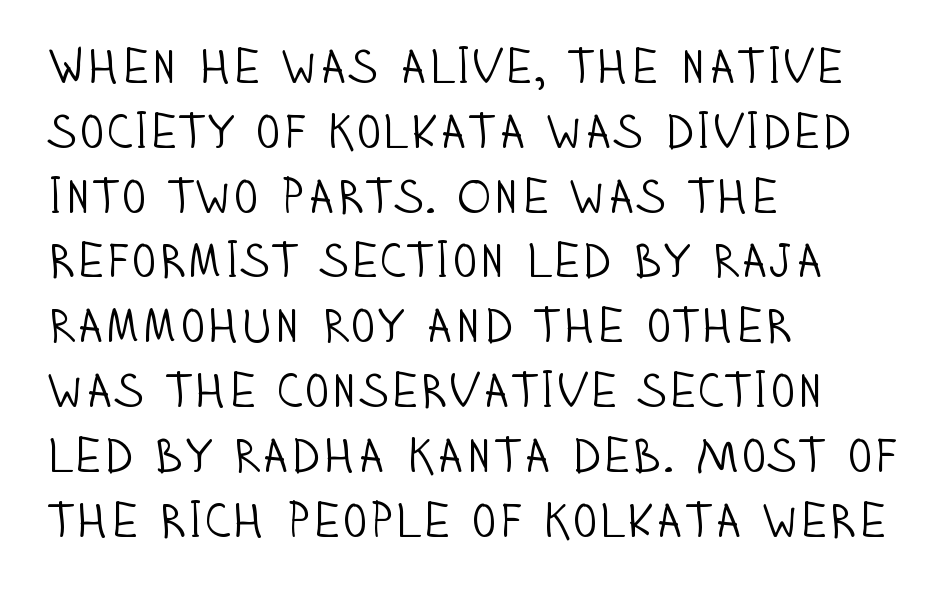
The image shows 48 px light, condensed sans-serif type, upright; set left-aligned, normal line spacing (1.35x), normal letter spacing, not underlined; low stroke contrast and a large x-height.
